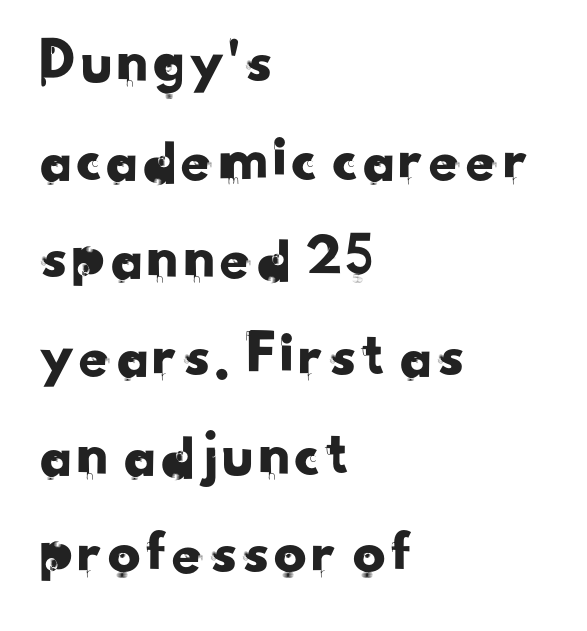
The image shows 65 px sans-serif type; set left-aligned, normal line spacing (1.51x), normal letter spacing, not underlined; low stroke contrast and a small x-height.
